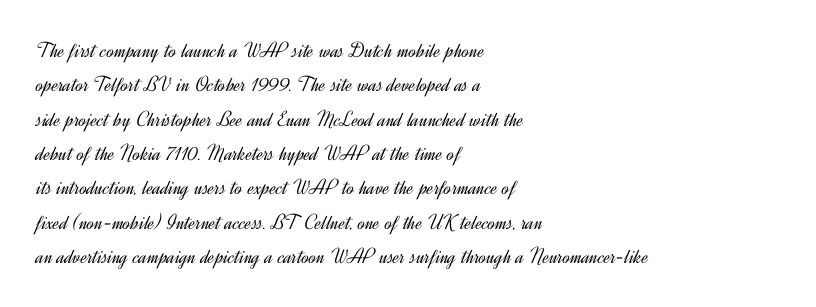
Is the stroke heavy? The answer is a plain regular-or-lighter. Clear beneath every line of the passage. Notice how descenders clear the ascenders below comfortably — that's standard leading.
